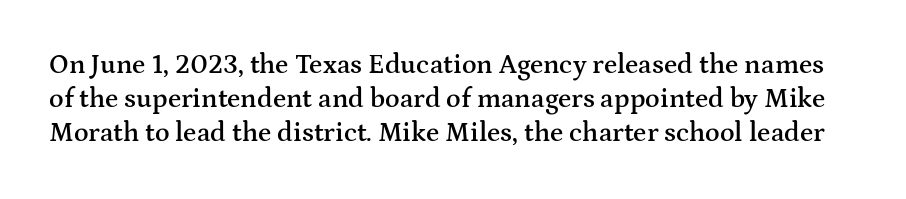
{"italic": "no", "bold": "semi", "underline": "no", "line_spacing": "normal", "line_spacing_ratio": 1.26, "letter_spacing": "normal", "letter_spacing_em": 0.0, "glyph_px": 27}
